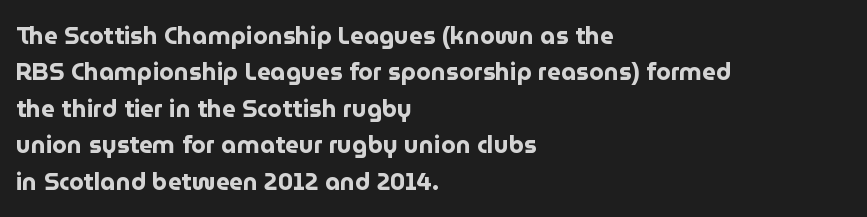
The designer left line spacing at the default. The horizontal fit of the characters is conventional and even. The specimen reads as upright at a glance. The passage shown is not underscored anywhere. The letters are bold, with thick, heavy strokes.
